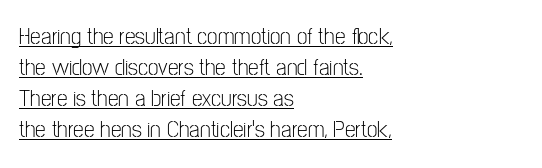
{"italic": "no", "bold": "no", "underline": "yes", "align": "left", "line_spacing": "normal", "line_spacing_ratio": 1.29, "letter_spacing": "normal", "letter_spacing_em": 0.0, "glyph_px": 24}
